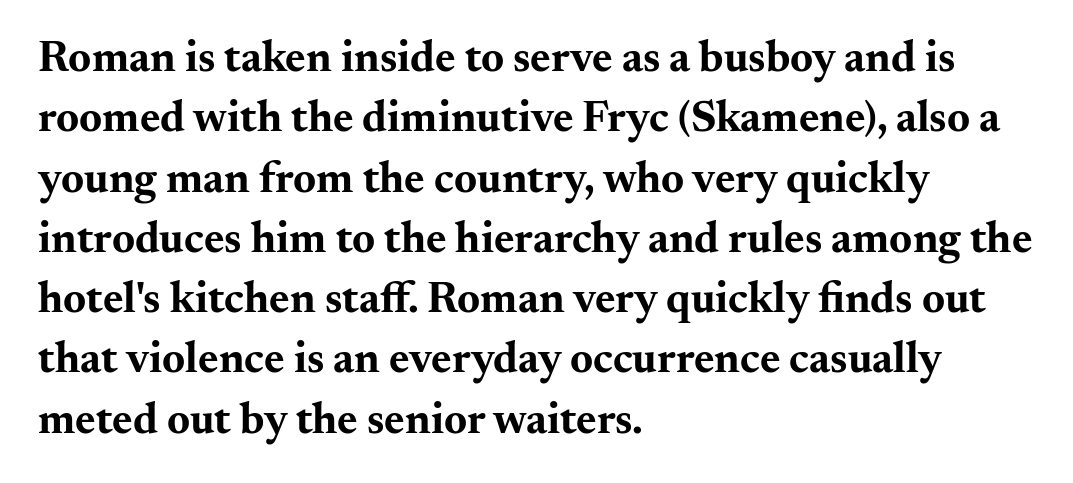
The image shows 44 px bold, wide serif type, upright; set left-aligned, normal line spacing (1.37x), normal letter spacing, not underlined; medium stroke contrast and a small x-height.
